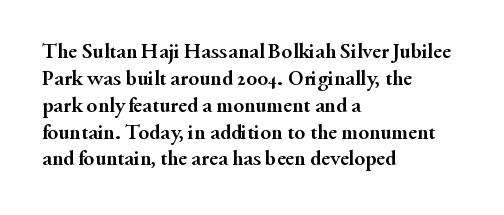
A typesetter would mark this as roman, not italic. What stands out about the letter spacing? Nothing — it is the standard amount. The baseline area is clear. Caption: bold face, heavy strokes.
